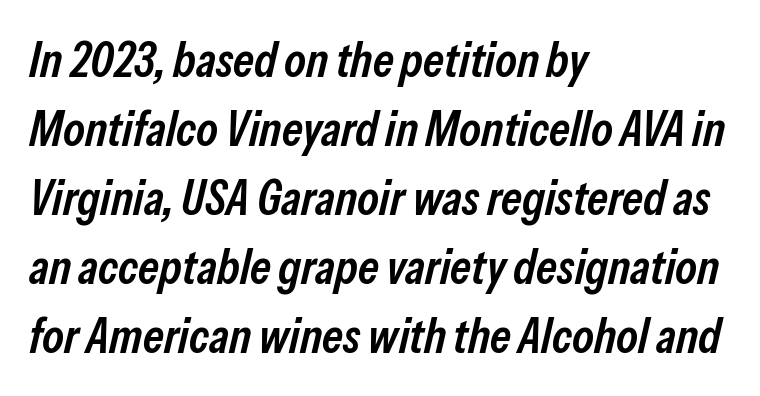
As a designer I'd log this as weight 600, semibold. Lines of text with bare space underneath. Leading matches the norm, producing a regular column. Reading down the block, your eye returns to a fixed left position each line.
